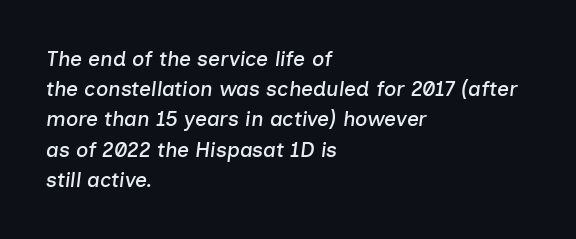
The image shows 21 px text type, italic (leaning right); set left-aligned, normal line spacing (1.44x), normal letter spacing, not underlined.
